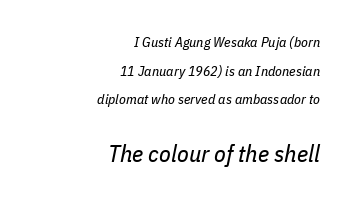
Q: Is the text bold? A: No.
Q: Is the text italic (slanted)? A: Yes, it leans right by about 11 degrees.
Q: Is the text underlined? A: No.
Q: How is the paragraph aligned? A: Right-aligned.
Q: Is the spacing between letters normal or unusually wide? A: Normal.
Q: Is the spacing between lines tight, normal or loose? A: Loose.
Q: Which block of text is set in a larger size, the first (top) or the second (bottom)? A: The second (bottom) one.
